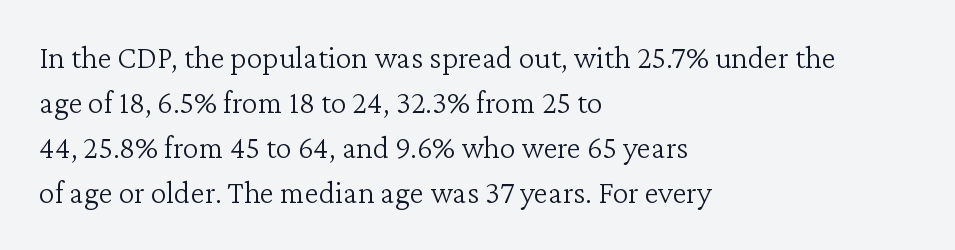
The image shows 32 px light serif type, upright; set left-aligned, normal line spacing (1.41x), normal letter spacing, not underlined; low stroke contrast and a medium x-height.
